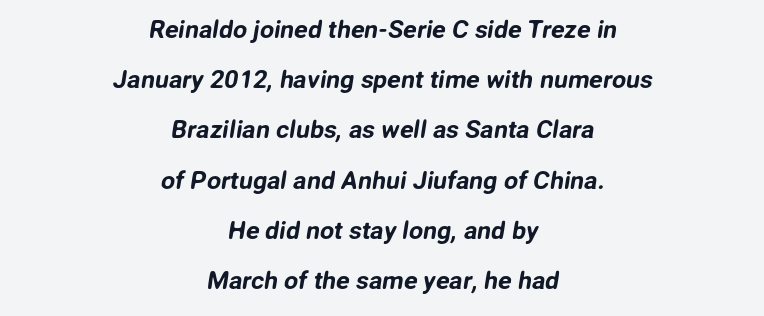
{"underline": "no", "align": "center", "line_spacing": "loose", "line_spacing_ratio": 2.01, "letter_spacing": "normal", "letter_spacing_em": 0.0, "glyph_px": 25}
